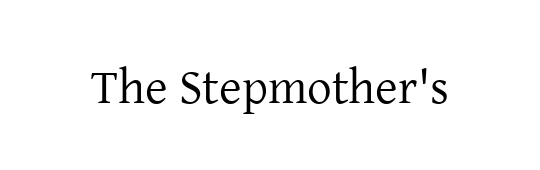
{"serif": "yes", "italic": "no", "bold": "no", "weight": "regular", "width": "normal", "stroke_contrast": "low", "x_height": "medium", "monospaced": "no", "underline": "no", "letter_spacing": "normal", "letter_spacing_em": 0.0, "glyph_px": 49}
